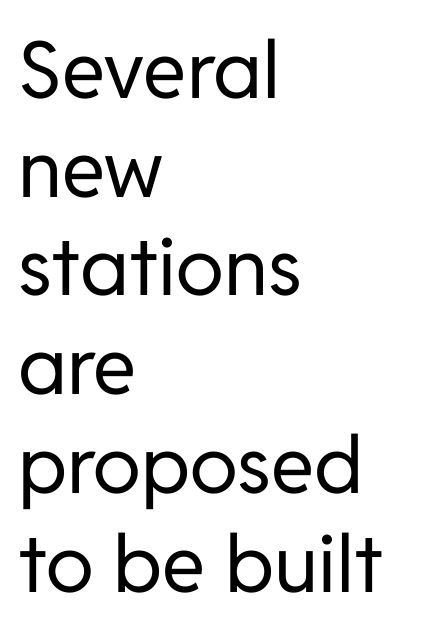
Q: Is the text bold? A: No.
Q: Is the text italic (slanted)? A: No, it is upright.
Q: Is the typeface a serif or a sans-serif typeface? A: Sans-serif.
Q: Is the text underlined? A: No.
Q: How is the paragraph aligned? A: Left-aligned.
Q: Is the spacing between letters normal or unusually wide? A: Normal.
Q: Is the spacing between lines tight, normal or loose? A: Normal.
Q: Width (condensed, normal, or wide)? A: Normal.
Q: Stroke contrast? A: Low.
Q: x-height? A: Medium.
Q: Monospaced? A: No.
